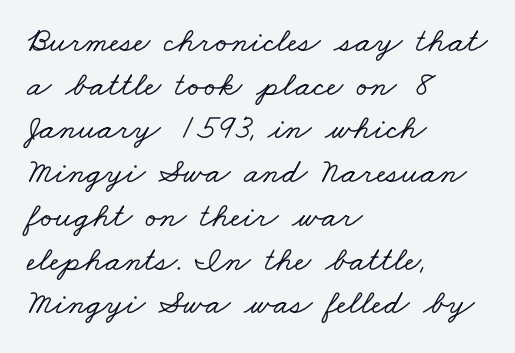
The image shows 35 px wide serif type; set left-aligned, normal line spacing (1.25x), normal letter spacing, not underlined; low stroke contrast and a small x-height.
